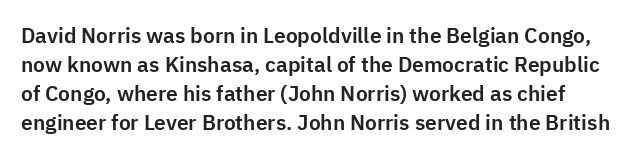
{"italic": "no", "underline": "no", "line_spacing": "normal", "line_spacing_ratio": 1.38, "letter_spacing": "normal", "letter_spacing_em": 0.0, "glyph_px": 21}
